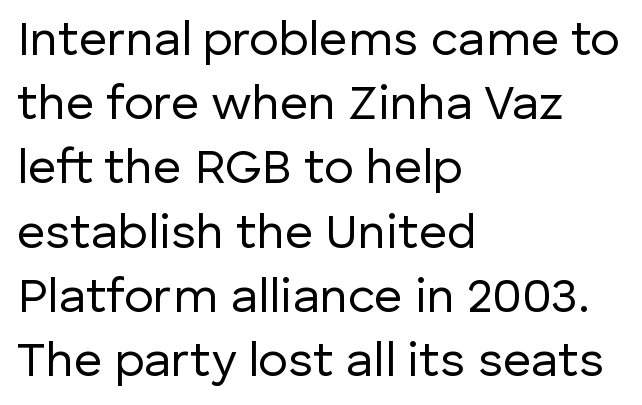
The image shows 49 px regular-weight sans-serif type, upright; set left-aligned, normal line spacing (1.31x), normal letter spacing, not underlined; low stroke contrast and a medium x-height.
